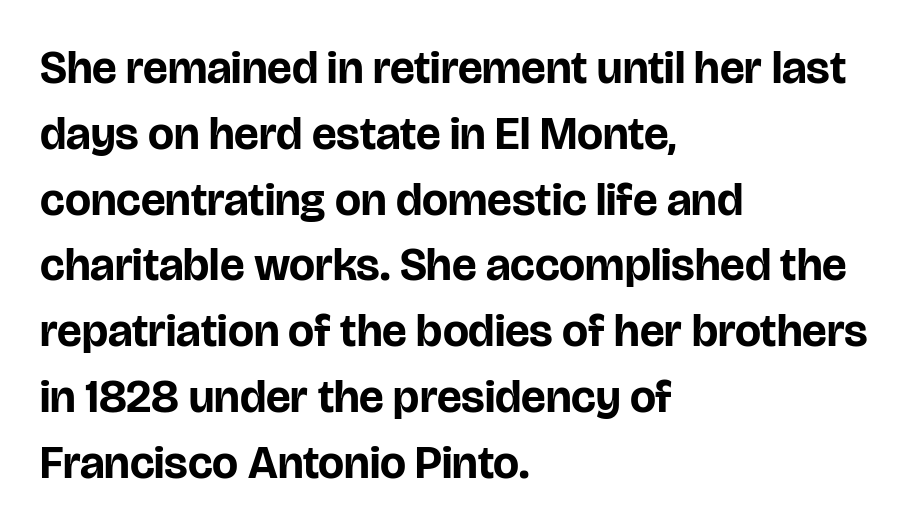
This is the regular roman posture of the typeface. You could not count columns in this text — the font is proportionally spaced. You could call the tracking neutral — neither tight nor loose. A clean baseline with only descenders dipping below it. The rows are spaced the way most documents space them.
